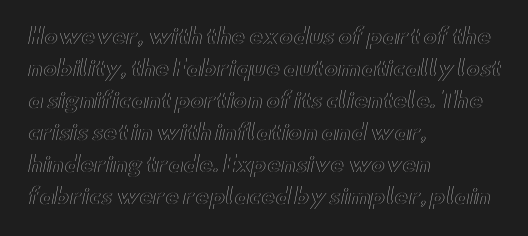
The image shows 21 px text type; set left-aligned, normal line spacing (1.52x), normal letter spacing, not underlined.
